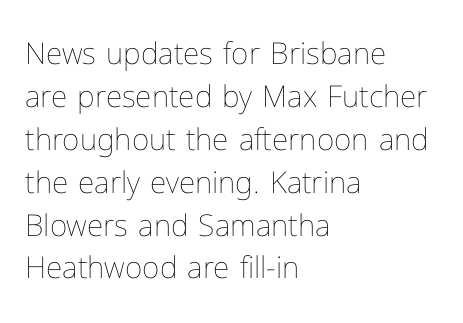
{"italic": "no", "bold": "no", "weight": "thin", "width": "normal", "stroke_contrast": "low", "x_height": "medium", "monospaced": "no", "underline": "no", "align": "left", "line_spacing": "normal", "line_spacing_ratio": 1.43, "letter_spacing": "normal", "letter_spacing_em": 0.0, "glyph_px": 30}
